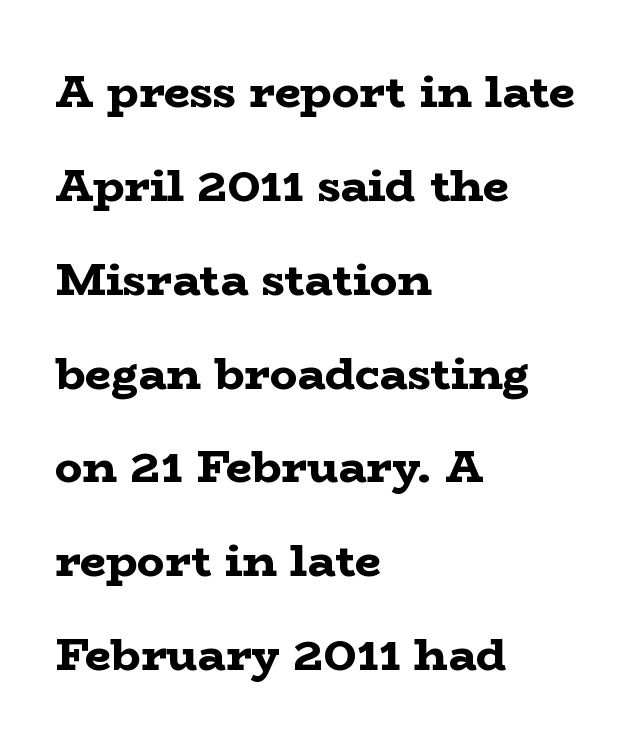
The image shows 46 px bold, wide serif type, upright; set left-aligned, loose line spacing (2.04x), normal letter spacing, not underlined; low stroke contrast and a medium x-height.
